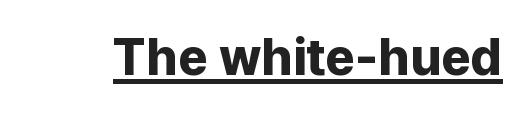
The characters look thick and weighty, a clear bold. A typesetter would call this proportional, since set widths differ per character. Each letter's strokes conclude bluntly, with no projecting serifs. Each word holds together tightly as a unit, with standard inter-letter gaps.
